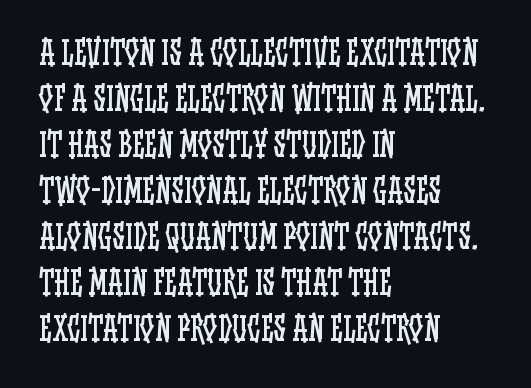
The paragraph has a hard left edge and a soft right edge. The lettering holds an erect, upright posture throughout. Words appear dense and cohesive because spacing is normal. Glance below the letters and you will spot only blank space.
